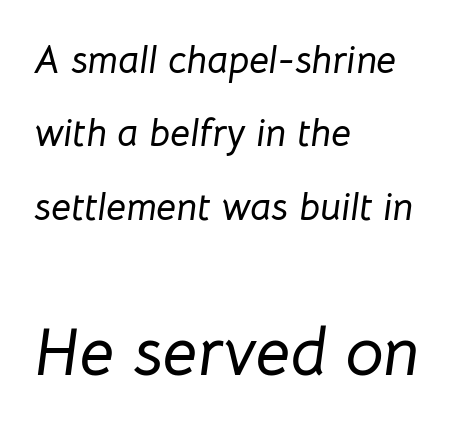
The image shows 68 px text type, italic (leaning right); set left-aligned, line spacing 1.88x, normal letter spacing, not underlined; the second (bottom) block is 1.74x larger; low stroke contrast and a medium x-height.
